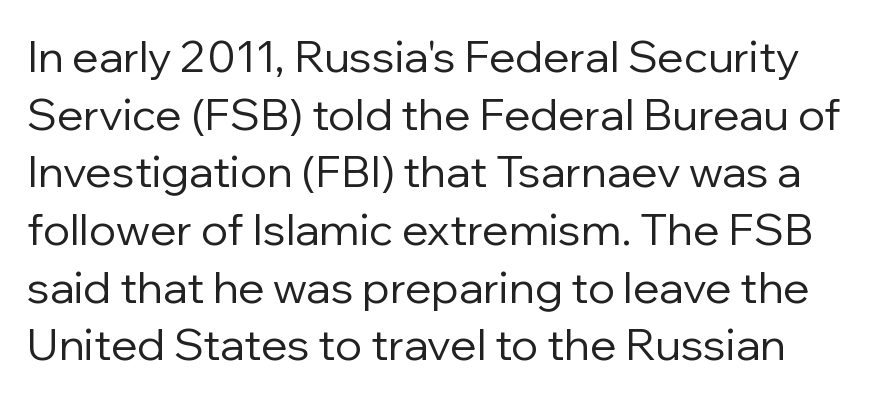
The image shows 44 px regular-weight sans-serif type, upright; set normal line spacing (1.31x), normal letter spacing, not underlined; low stroke contrast and a medium x-height.
